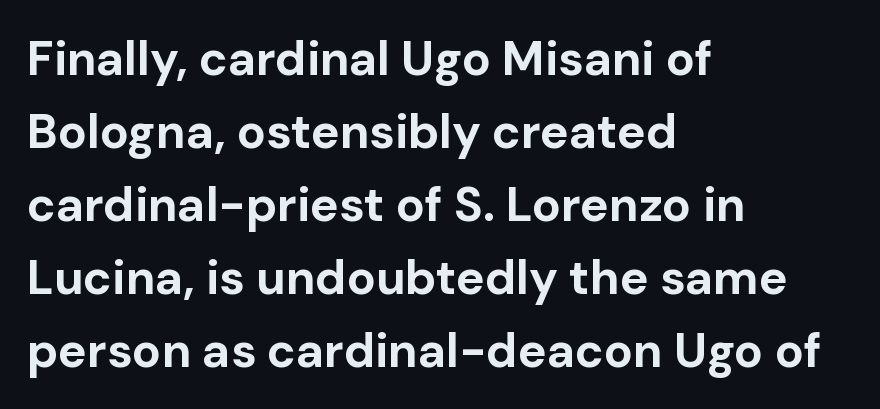
The image shows 48 px bold sans-serif type, upright; set left-aligned, normal line spacing (1.52x), normal letter spacing, not underlined; low stroke contrast and a medium x-height.
